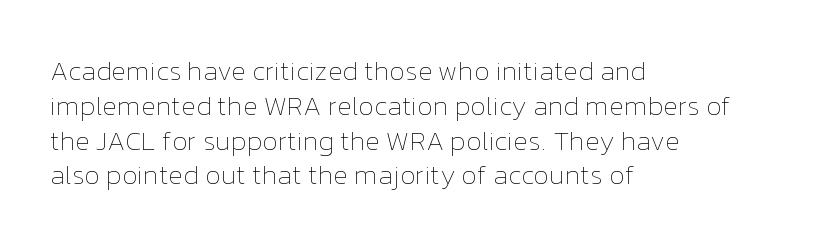
The image shows 27 px text type, upright; set left-aligned, normal line spacing (1.29x), normal letter spacing, not underlined.
